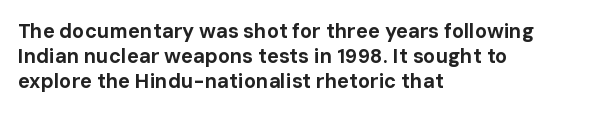
The image shows 20 px bold type, upright; set left-aligned, normal line spacing (1.25x), normal letter spacing, not underlined.
